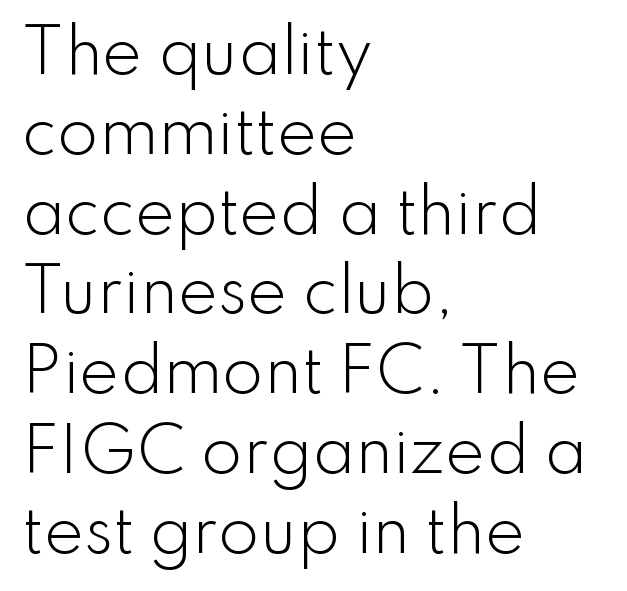
The image shows 60 px light sans-serif type, upright; set left-aligned, normal line spacing (1.33x), normal letter spacing, not underlined; low stroke contrast and a small x-height.
